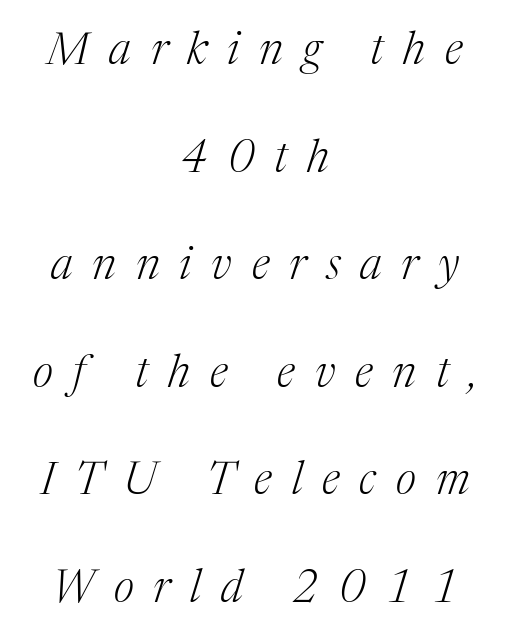
Weight: in the light-to-regular range. The whole block is typeset with a tilt. Look at the bottom of the vertical strokes: they flare into serifs here. Compared with typical paragraphs, the rows here are farther apart. The passage shown has open, widely tracked lettering throughout.
